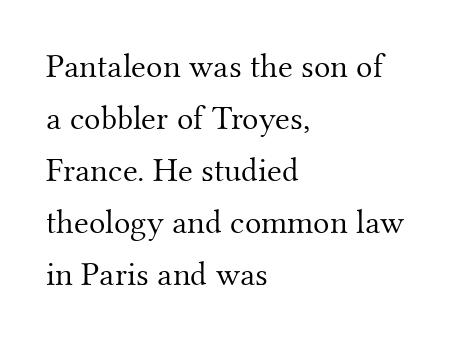
Spacing between characters is what you'd get straight out of the box. Leading matches the norm, producing a regular column. Layout note: lines flush left. No letter is thick-stroked: the sample isn't bold. Descenders hang freely into open space. A typesetter would label this face a serif.
